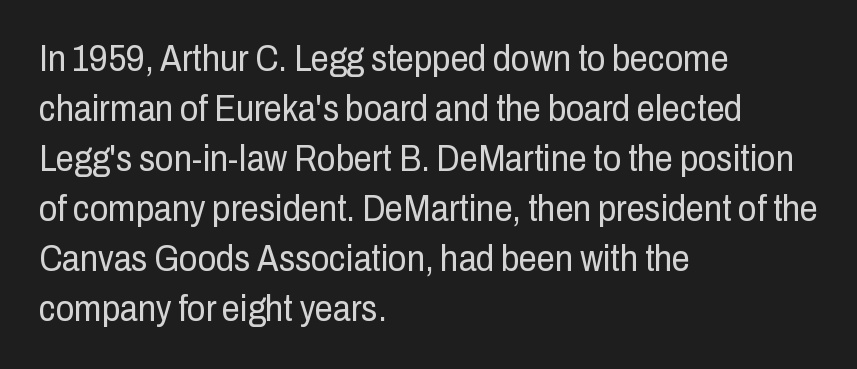
The image shows 36 px regular-weight, condensed sans-serif type, upright; set left-aligned, normal line spacing (1.39x), normal letter spacing, not underlined; low stroke contrast and a medium x-height.
